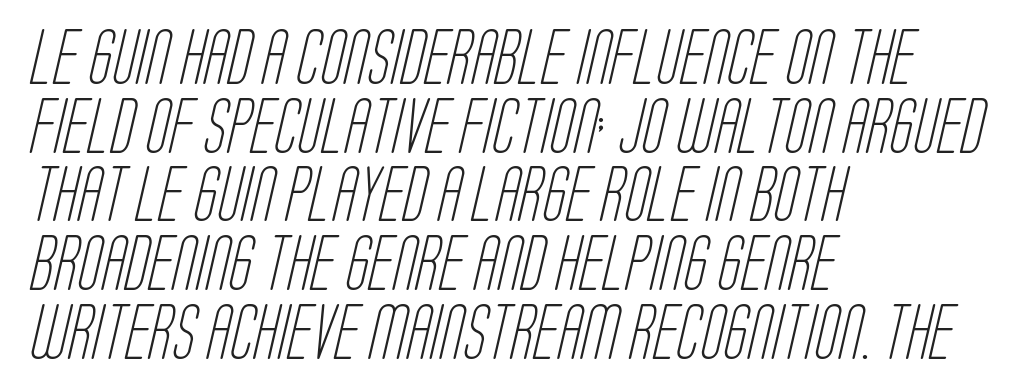
Note the varied advance widths — an 'i' is clearly narrower than an 'm'. Underlining? Definitely not there. Is this a heavy cut? Hardly; it is regular or lighter. Reading down the column, the eye jumps a familiar distance to each next line. Compared with a centered layout, this one pins lines to the left instead. Does the type have serifs? No, each stem ends abruptly.
